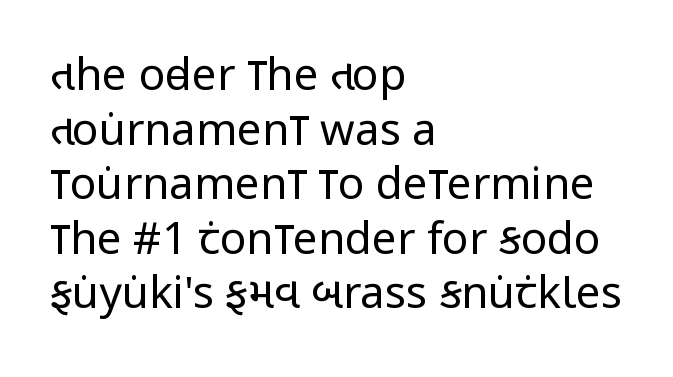
Only glyphs here, with clear space below each row. The font's upright variant was chosen for this text. A light-to-regular cut is what we see here. The rag falls on the right side of this text block.
